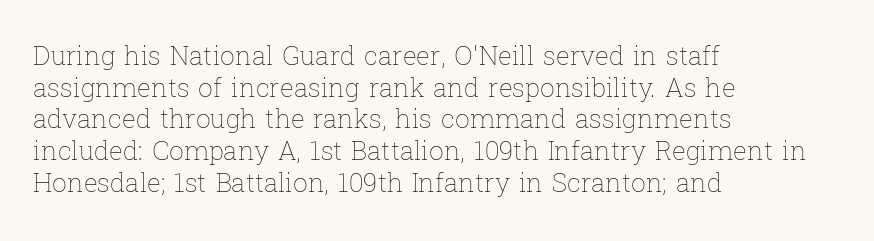
Q: Is the text bold? A: No.
Q: Is the text italic (slanted)? A: No, it is upright.
Q: Is the text underlined? A: No.
Q: How is the paragraph aligned? A: Left-aligned.
Q: Is the spacing between letters normal or unusually wide? A: Normal.
